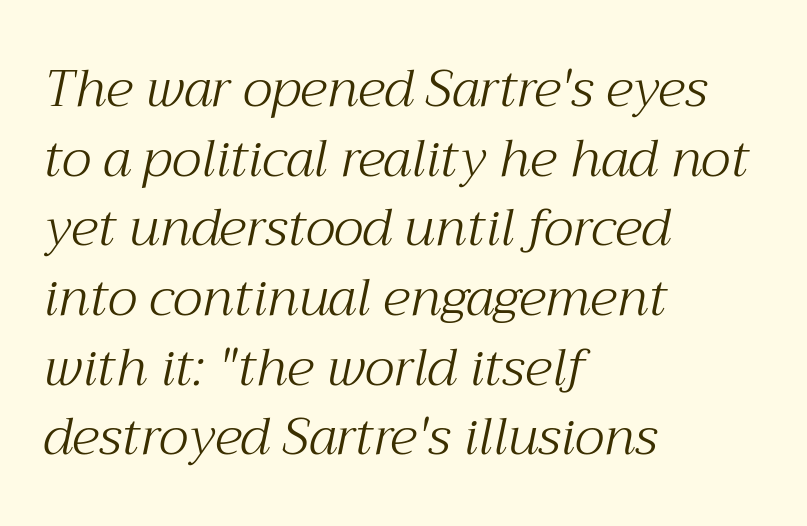
{"serif": "yes", "italic": "yes", "lean": "right", "slant_degrees": 12, "bold": "no", "weight": "light", "width": "normal", "stroke_contrast": "medium", "x_height": "medium", "monospaced": "no", "underline": "no", "align": "left", "line_spacing": "normal", "line_spacing_ratio": 1.34, "letter_spacing": "normal", "letter_spacing_em": 0.0, "glyph_px": 52}
